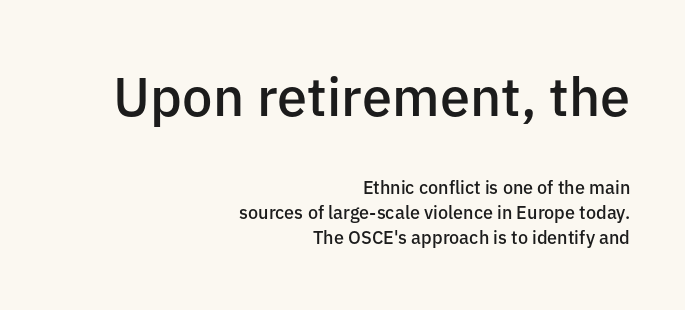
You can tell it's not italic because the verticals are truly vertical. The letters carry no serifs — their stems end cleanly without finishing strokes. Unmarked baselines from the first word to the last. One glance says typical: line gaps are just what's usual. The font is running at a semibold setting, under full bold.
